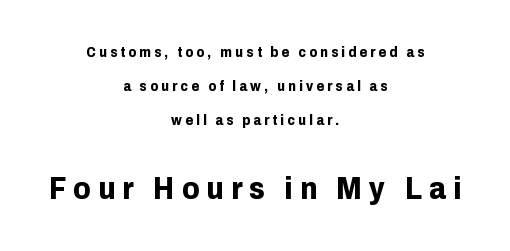
Q: Is the text bold? A: Yes.
Q: Is the text italic (slanted)? A: No, it is upright.
Q: Is the typeface a serif or a sans-serif typeface? A: Sans-serif.
Q: Is the text underlined? A: No.
Q: How is the paragraph aligned? A: Centered.
Q: Is the spacing between letters normal or unusually wide? A: Unusually wide.
Q: Is the spacing between lines tight, normal or loose? A: Loose.
Q: Which block of text is set in a larger size, the first (top) or the second (bottom)? A: The second (bottom) one.
Q: Width (condensed, normal, or wide)? A: Normal.
Q: Stroke contrast? A: Low.
Q: x-height? A: Medium.
Q: Monospaced? A: No.
